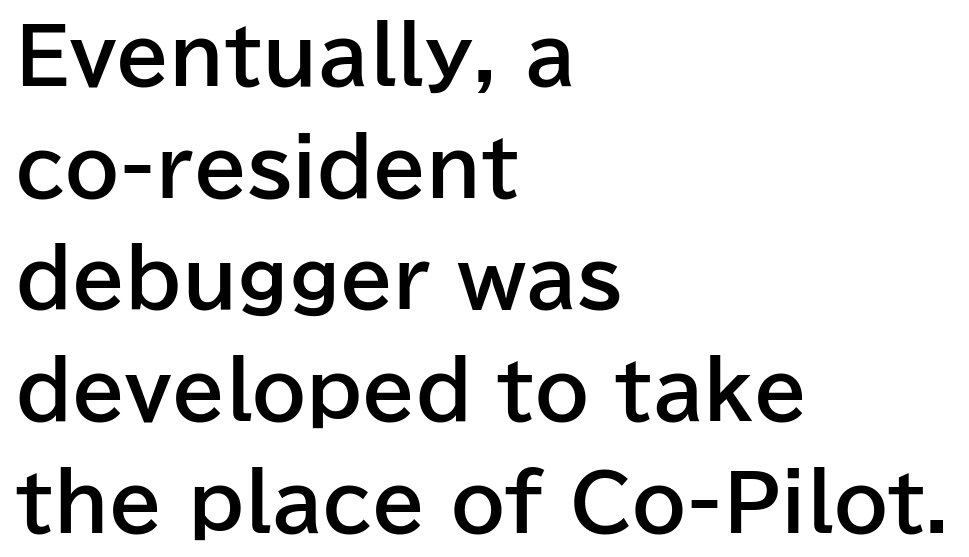
Q: Is the text bold? A: Yes.
Q: Is the text italic (slanted)? A: No, it is upright.
Q: Is the typeface a serif or a sans-serif typeface? A: Sans-serif.
Q: Is the text underlined? A: No.
Q: How is the paragraph aligned? A: Left-aligned.
Q: Is the spacing between letters normal or unusually wide? A: Normal.
Q: Is the spacing between lines tight, normal or loose? A: Normal.
Q: Width (condensed, normal, or wide)? A: Normal.
Q: Stroke contrast? A: Low.
Q: x-height? A: Medium.
Q: Monospaced? A: No.
